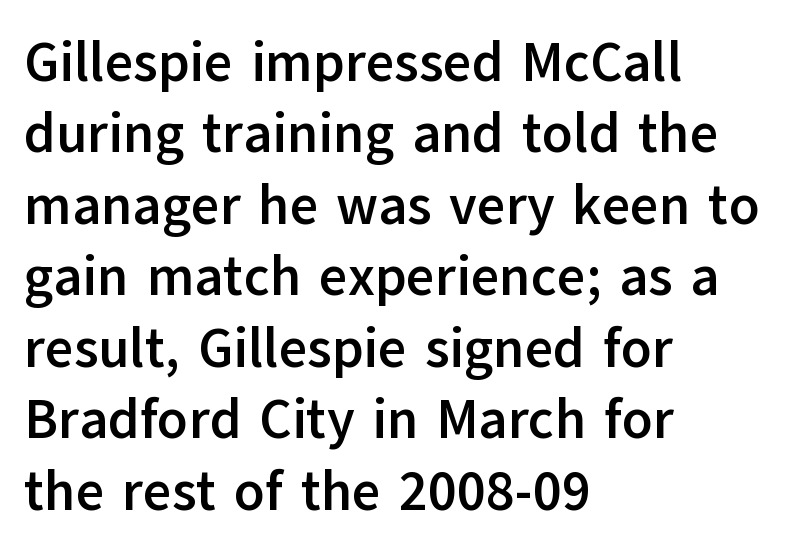
The image shows 55 px semibold sans-serif type, upright; set left-aligned, normal line spacing (1.3x), normal letter spacing, not underlined; low stroke contrast and a medium x-height.
